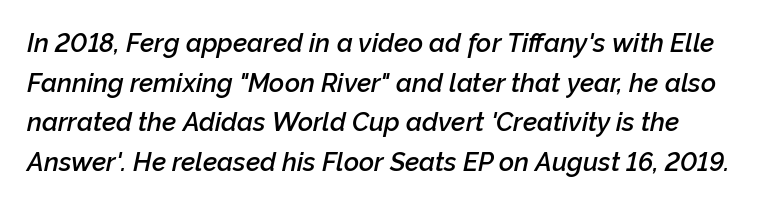
{"italic": "yes", "lean": "right", "slant_degrees": 12, "bold": "semi", "underline": "no", "line_spacing": "normal", "line_spacing_ratio": 1.52, "letter_spacing": "normal", "letter_spacing_em": 0.0, "glyph_px": 26}
